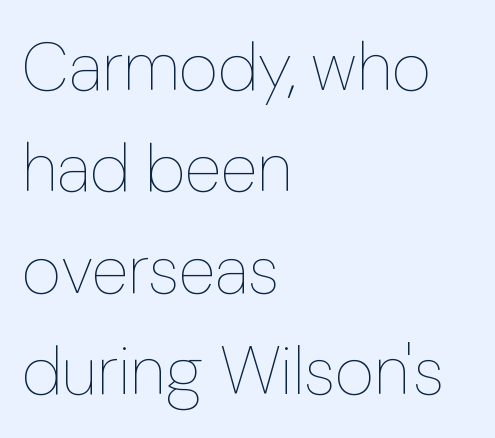
The image shows 68 px thin type, upright; set left-aligned, normal line spacing (1.49x), normal letter spacing, not underlined; low stroke contrast and a medium x-height.
